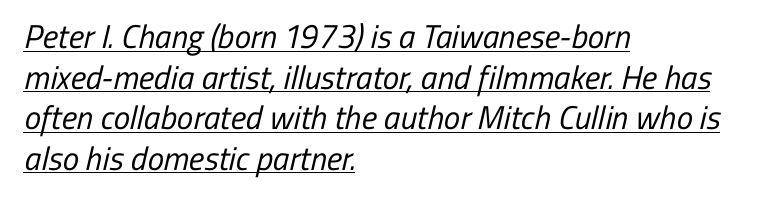
The image shows 33 px regular-weight, condensed sans-serif type; set left-aligned, line spacing 1.23x, normal letter spacing, underlined; low stroke contrast and a medium x-height.
